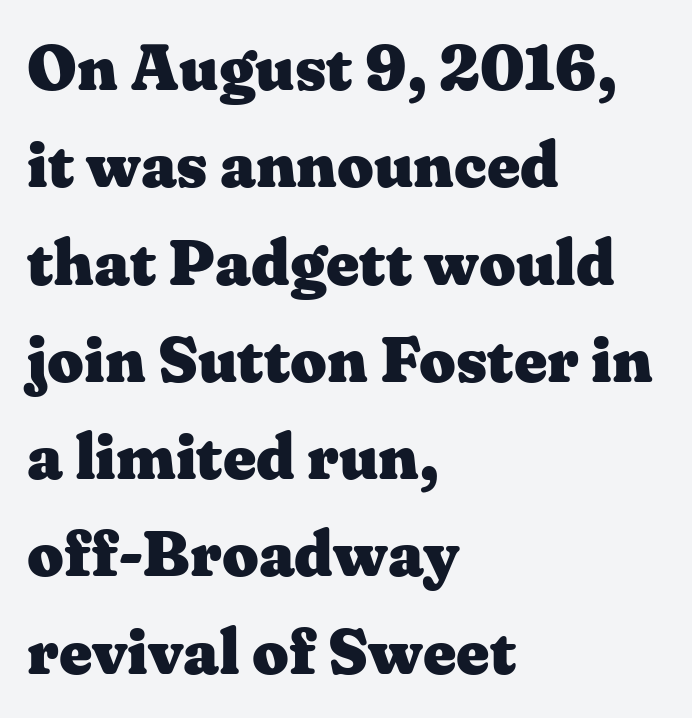
Vertical spacing — default. The strip under each line holds only bare page. Does the type have serifs? Yes, each stem ends in a small foot. Note the varied advance widths — an 'i' is clearly narrower than an 'm'. Letter spacing: default. Quick note: not italic, upright.
